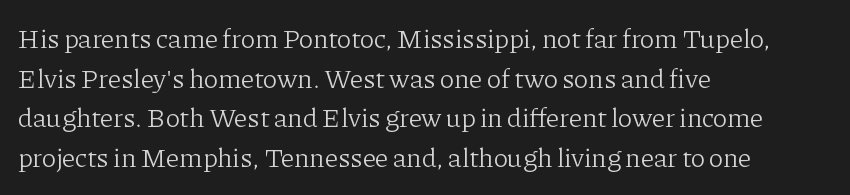
The image shows 27 px text type, upright; set left-aligned, normal line spacing (1.47x), normal letter spacing, not underlined.
